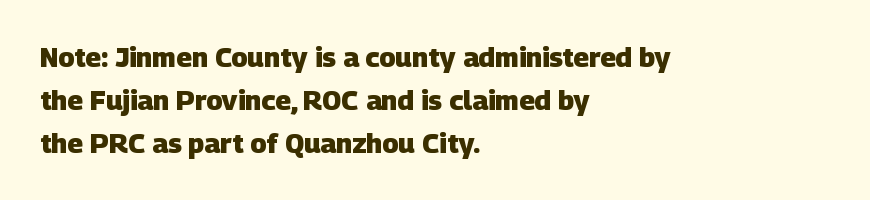
This rendering uses left alignment, leaving the right contour irregular. The foot of each line stays bare and open. Baseline-to-baseline distance is the conventional proportion of letter height. Default kerning and tracking; the words read as compact shapes. In terms of weight, the rendering is a true, heavy bold.
